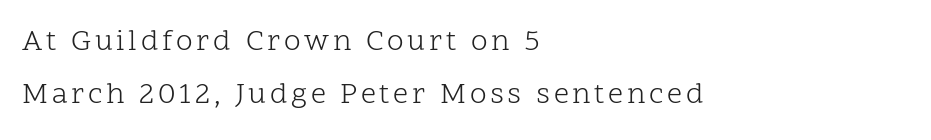
{"serif": "yes", "italic": "no", "bold": "no", "weight": "light", "width": "normal", "stroke_contrast": "low", "x_height": "medium", "monospaced": "no", "underline": "no", "align": "left", "line_spacing_ratio": 1.78, "glyph_px": 30}
